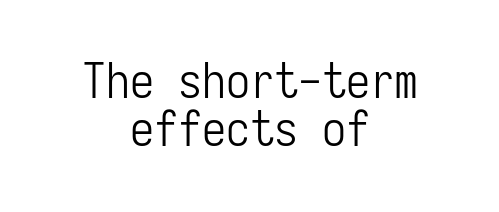
The image shows 48 px light, condensed sans-serif type, upright, monospaced; set centered, tight line spacing (1.01x), normal letter spacing, not underlined; low stroke contrast and a medium x-height.
